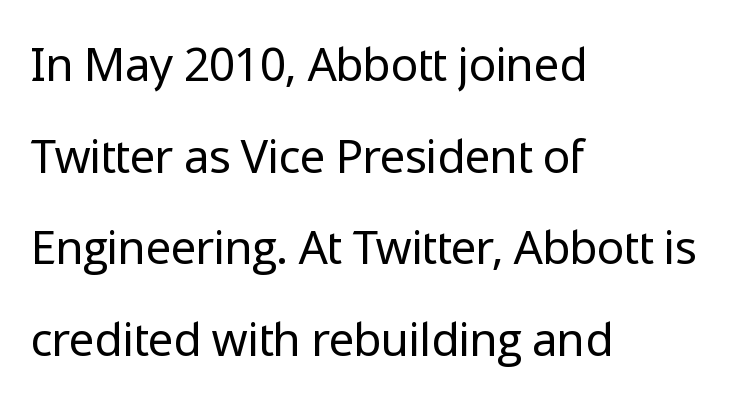
Q: Is the text bold? A: No.
Q: Is the text italic (slanted)? A: No, it is upright.
Q: Is the typeface a serif or a sans-serif typeface? A: Sans-serif.
Q: Is the text underlined? A: No.
Q: How is the paragraph aligned? A: Left-aligned.
Q: Is the spacing between letters normal or unusually wide? A: Normal.
Q: Is the spacing between lines tight, normal or loose? A: Loose.
Q: Width (condensed, normal, or wide)? A: Normal.
Q: Stroke contrast? A: Low.
Q: x-height? A: Medium.
Q: Monospaced? A: No.
